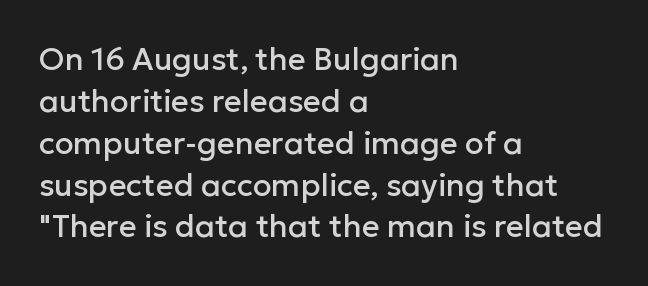
Q: Is the text italic (slanted)? A: No, it is upright.
Q: Is the typeface a serif or a sans-serif typeface? A: Sans-serif.
Q: Is the text underlined? A: No.
Q: How is the paragraph aligned? A: Left-aligned.
Q: Is the spacing between letters normal or unusually wide? A: Normal.
Q: Is the spacing between lines tight, normal or loose? A: Normal.
Q: Width (condensed, normal, or wide)? A: Normal.
Q: Stroke contrast? A: Low.
Q: x-height? A: Medium.
Q: Monospaced? A: No.
